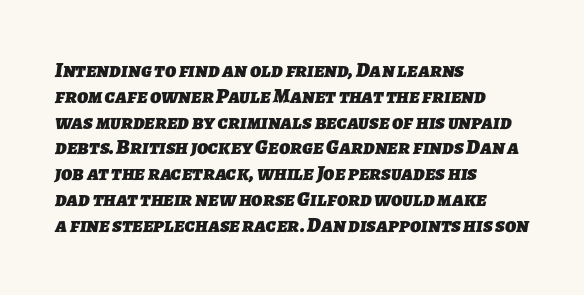
Q: Is the text bold? A: Yes.
Q: Is the text underlined? A: No.
Q: How is the paragraph aligned? A: Left-aligned.
Q: Is the spacing between letters normal or unusually wide? A: Normal.
